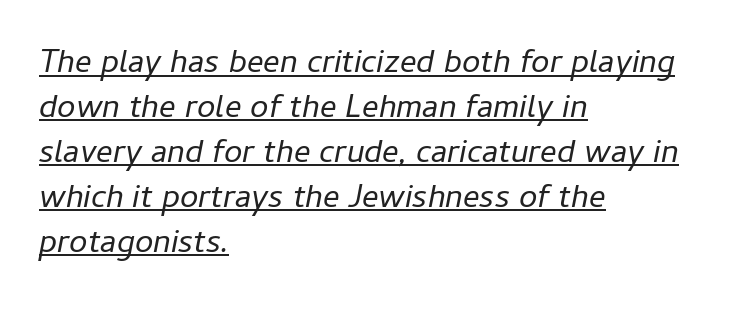
Q: Is the text bold? A: No.
Q: Is the text italic (slanted)? A: Yes, it leans right by about 11 degrees.
Q: Is the text underlined? A: Yes.
Q: How is the paragraph aligned? A: Left-aligned.
Q: Is the spacing between letters normal or unusually wide? A: Normal.
Q: Is the spacing between lines tight, normal or loose? A: Normal.
Q: Width (condensed, normal, or wide)? A: Normal.
Q: Stroke contrast? A: Low.
Q: x-height? A: Medium.
Q: Monospaced? A: No.
